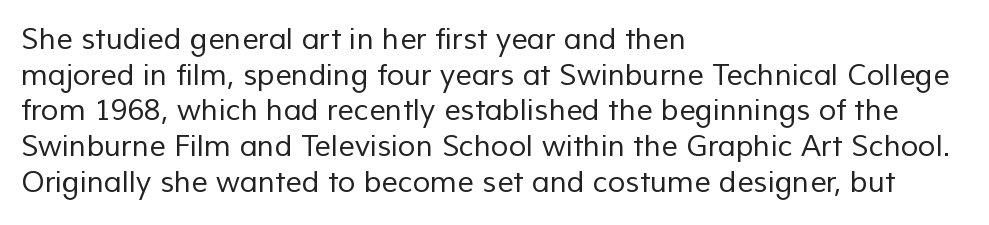
{"serif": "no", "bold": "no", "weight": "regular", "width": "normal", "stroke_contrast": "low", "x_height": "medium", "monospaced": "no", "underline": "no", "align": "left", "line_spacing_ratio": 1.23, "letter_spacing": "normal", "letter_spacing_em": 0.0, "glyph_px": 29}
